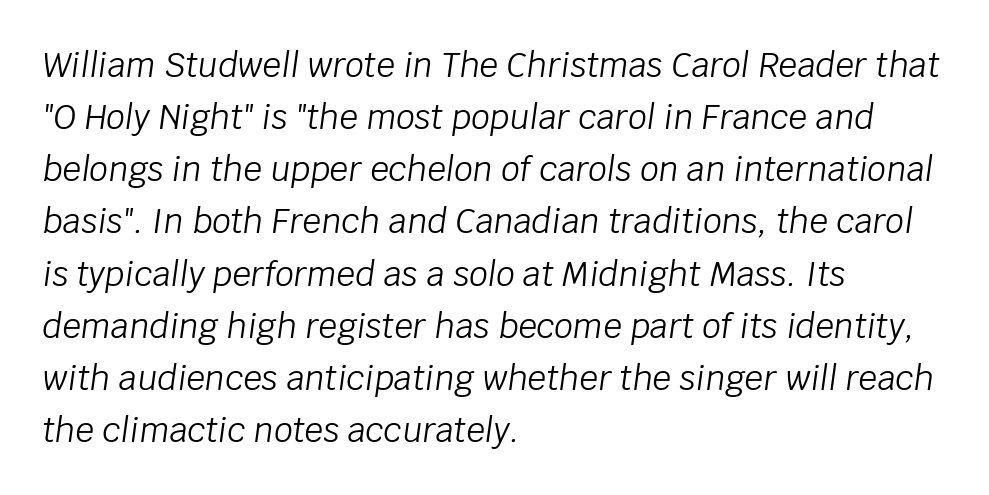
Q: Is the text bold? A: No.
Q: Is the text italic (slanted)? A: Yes, it leans right by about 8 degrees.
Q: Is the text underlined? A: No.
Q: How is the paragraph aligned? A: Left-aligned.
Q: Is the spacing between letters normal or unusually wide? A: Normal.
Q: Is the spacing between lines tight, normal or loose? A: Normal.
Q: Width (condensed, normal, or wide)? A: Normal.
Q: Stroke contrast? A: Low.
Q: x-height? A: Large.
Q: Monospaced? A: No.
